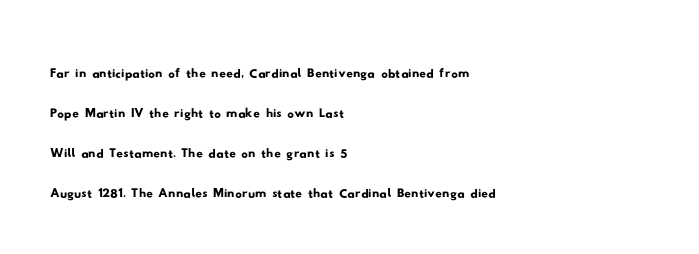
Every row of glyphs begins at an identical x-position on the left. The rendering shows plain stroke endings on the letterforms — a sans-serif design. Words appear dense and cohesive because spacing is normal. No word sits above an underline. Think of a printed novel: that variable character pitch is what you see here.
